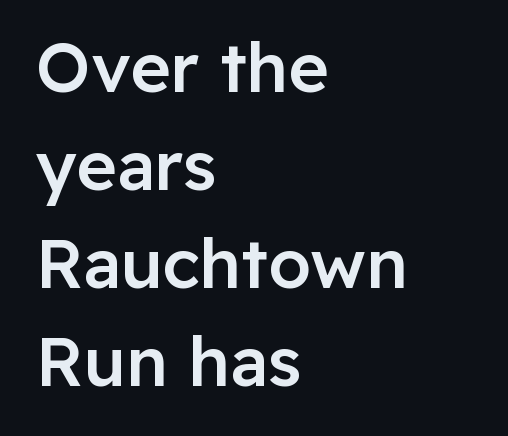
The image shows 69 px semibold sans-serif type, upright; set left-aligned, normal line spacing (1.42x), normal letter spacing, not underlined; low stroke contrast and a medium x-height.
